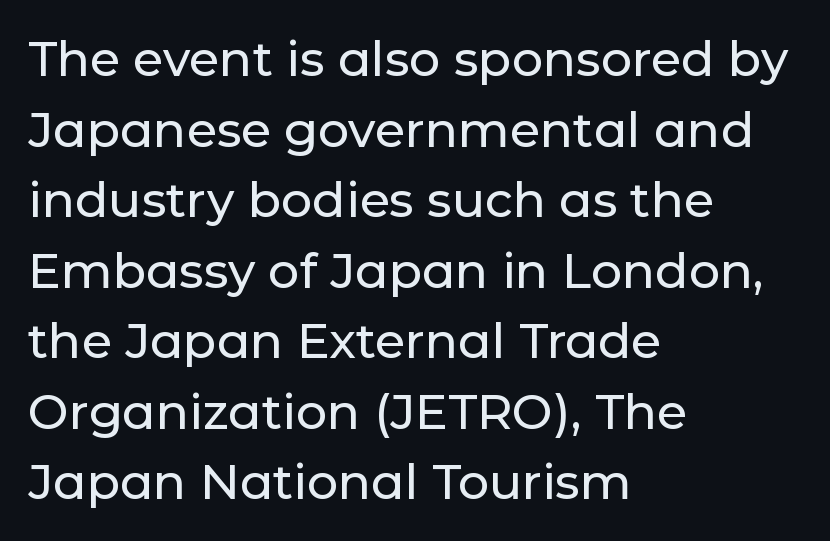
Q: Is the text italic (slanted)? A: No, it is upright.
Q: Is the typeface a serif or a sans-serif typeface? A: Sans-serif.
Q: Is the text underlined? A: No.
Q: How is the paragraph aligned? A: Left-aligned.
Q: Is the spacing between letters normal or unusually wide? A: Normal.
Q: Is the spacing between lines tight, normal or loose? A: Normal.
Q: Width (condensed, normal, or wide)? A: Normal.
Q: Stroke contrast? A: Low.
Q: x-height? A: Medium.
Q: Monospaced? A: No.
